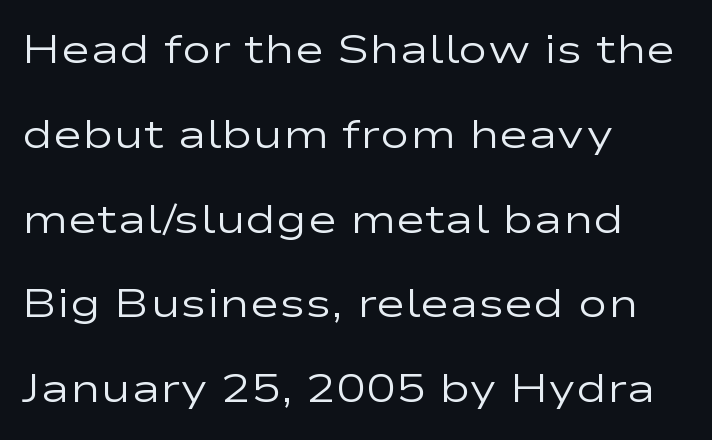
{"serif": "no", "italic": "no", "bold": "no", "weight": "regular", "width": "wide", "stroke_contrast": "low", "x_height": "medium", "monospaced": "no", "underline": "no", "align": "left", "line_spacing": "loose", "line_spacing_ratio": 2.12, "letter_spacing": "normal", "letter_spacing_em": 0.0, "glyph_px": 40}
